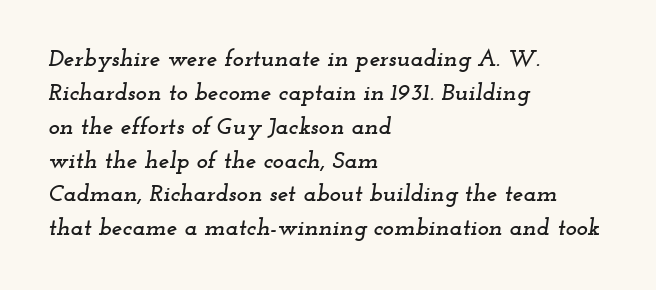
The image shows 24 px text type, italic (leaning right); set left-aligned, normal line spacing (1.41x), normal letter spacing, not underlined.
